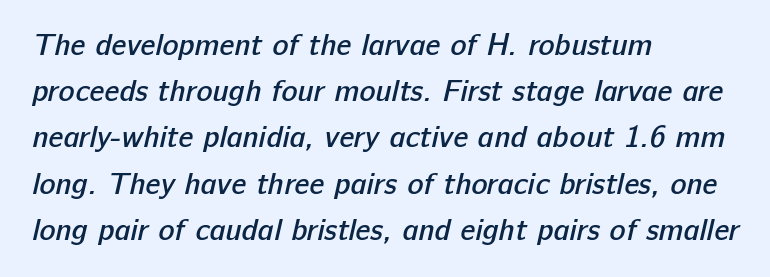
You could not count columns in this text — the font is proportionally spaced. Short and long lines alike share a common starting point at left. Firm but not heavy-handed strokes: this text is semibold. Words appear dense and cohesive because spacing is normal. These lines sit exactly where default settings would place them.
